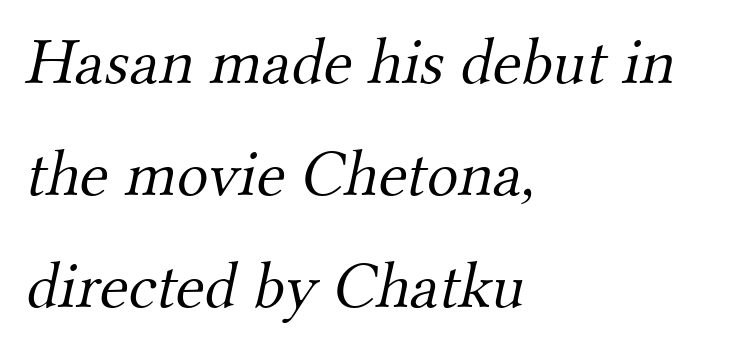
Q: Is the text bold? A: No.
Q: Is the typeface a serif or a sans-serif typeface? A: Serif.
Q: Is the text underlined? A: No.
Q: How is the paragraph aligned? A: Left-aligned.
Q: Is the spacing between letters normal or unusually wide? A: Normal.
Q: Is the spacing between lines tight, normal or loose? A: Normal.
Q: Width (condensed, normal, or wide)? A: Normal.
Q: Stroke contrast? A: Medium.
Q: x-height? A: Small.
Q: Monospaced? A: No.
